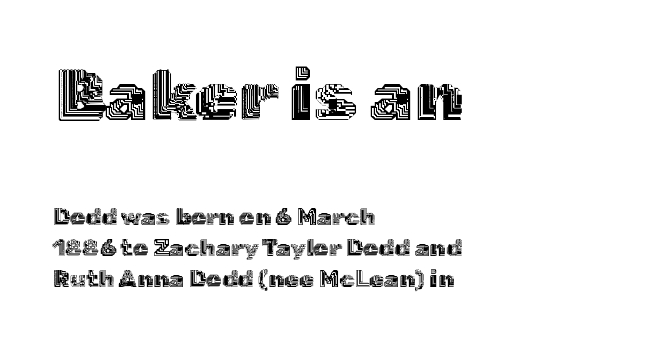
{"italic": "no", "width": "normal", "x_height": "medium", "monospaced": "no", "underline": "no", "align": "left", "line_spacing": "normal", "line_spacing_ratio": 1.29, "letter_spacing": "normal", "letter_spacing_em": 0.0, "larger_block": "first", "size_ratio": 3.0, "glyph_px": 72}
